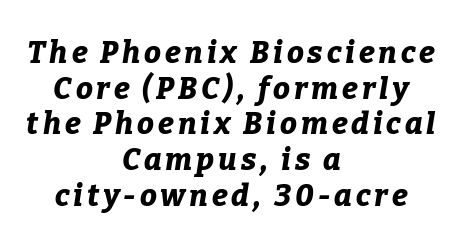
{"italic": "yes", "lean": "right", "slant_degrees": 9, "bold": "yes", "weight": "bold", "width": "normal", "stroke_contrast": "low", "x_height": "medium", "monospaced": "no", "underline": "no", "align": "center", "line_spacing_ratio": 1.19, "glyph_px": 30}
